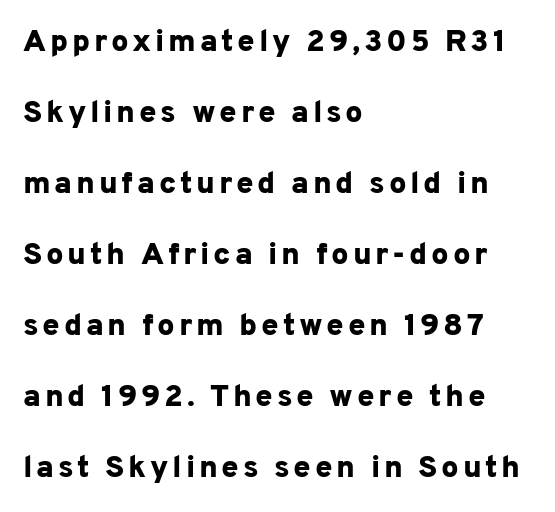
Q: Is the text bold? A: Yes.
Q: Is the text italic (slanted)? A: No, it is upright.
Q: Is the typeface a serif or a sans-serif typeface? A: Sans-serif.
Q: Is the text underlined? A: No.
Q: How is the paragraph aligned? A: Left-aligned.
Q: Is the spacing between lines tight, normal or loose? A: Loose.
Q: Width (condensed, normal, or wide)? A: Normal.
Q: Stroke contrast? A: Low.
Q: x-height? A: Medium.
Q: Monospaced? A: No.
